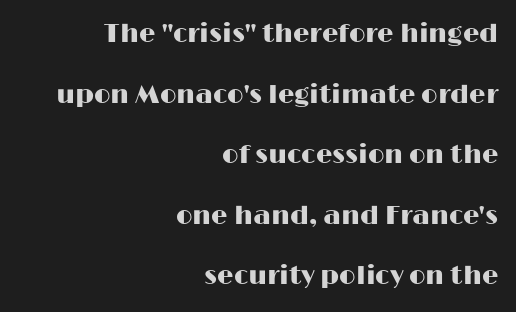
The image shows 26 px text type, upright; set right-aligned, loose line spacing (2.33x), normal letter spacing, not underlined.
